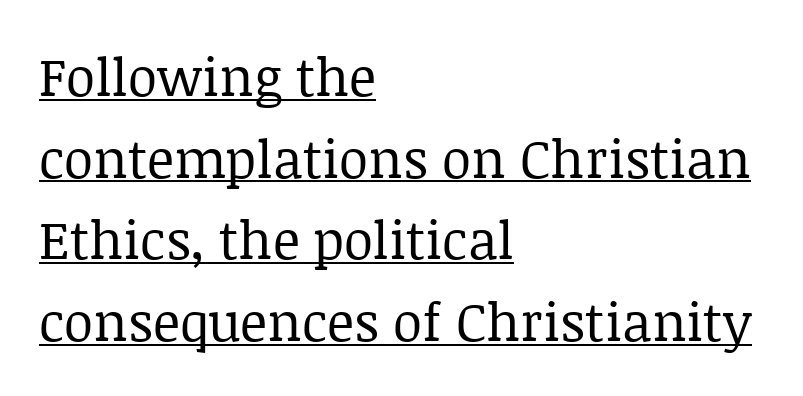
The image shows 53 px regular-weight serif type, upright; set left-aligned, normal line spacing (1.54x), normal letter spacing, underlined; low stroke contrast and a large x-height.
